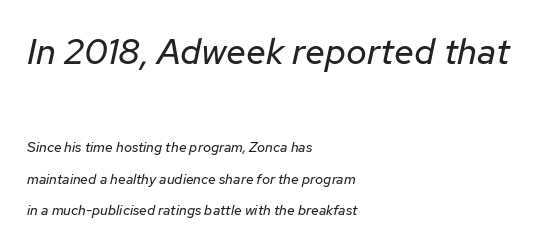
Q: Is the text bold? A: No.
Q: Is the text italic (slanted)? A: Yes, it leans right by about 12 degrees.
Q: Is the text underlined? A: No.
Q: How is the paragraph aligned? A: Left-aligned.
Q: Is the spacing between letters normal or unusually wide? A: Normal.
Q: Is the spacing between lines tight, normal or loose? A: Loose.
Q: Which block of text is set in a larger size, the first (top) or the second (bottom)? A: The first (top) one.
Q: Width (condensed, normal, or wide)? A: Normal.
Q: Stroke contrast? A: Low.
Q: x-height? A: Medium.
Q: Monospaced? A: No.
